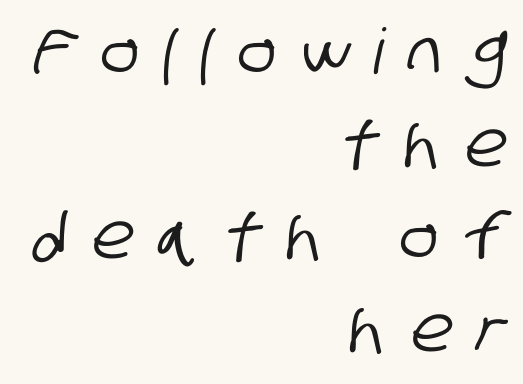
The image shows 63 px condensed sans-serif type; set right-aligned, normal line spacing (1.47x), unusually wide letter spacing (+0.4 em), not underlined; low stroke contrast and a large x-height.
